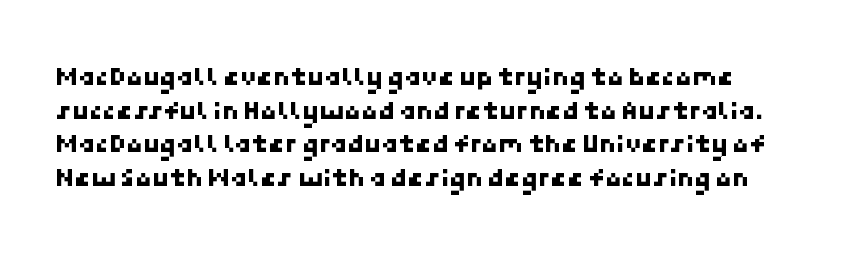
Q: Is the text underlined? A: No.
Q: Is the spacing between letters normal or unusually wide? A: Normal.
Q: Is the spacing between lines tight, normal or loose? A: Normal.
